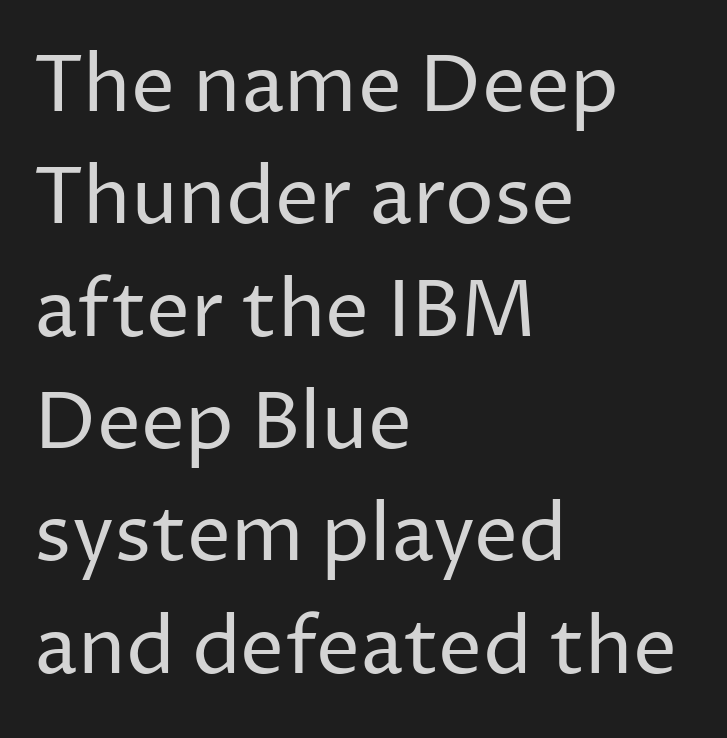
No feet cap the strokes, marking this as sans-serif type. Nobody touched the tracking dial on this one. The rag falls on the right side of this text block. Is this a fixed-width face? No — the glyphs have proportional, varying widths.
